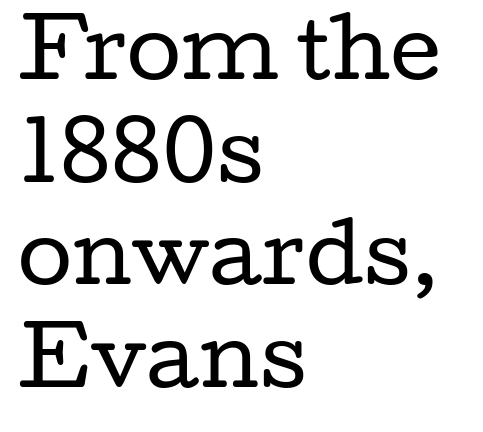
Q: Is the text bold? A: No.
Q: Is the text italic (slanted)? A: No, it is upright.
Q: Is the typeface a serif or a sans-serif typeface? A: Serif.
Q: Is the text underlined? A: No.
Q: How is the paragraph aligned? A: Left-aligned.
Q: Is the spacing between letters normal or unusually wide? A: Normal.
Q: Is the spacing between lines tight, normal or loose? A: Normal.
Q: Width (condensed, normal, or wide)? A: Wide.
Q: Stroke contrast? A: Low.
Q: x-height? A: Medium.
Q: Monospaced? A: No.
